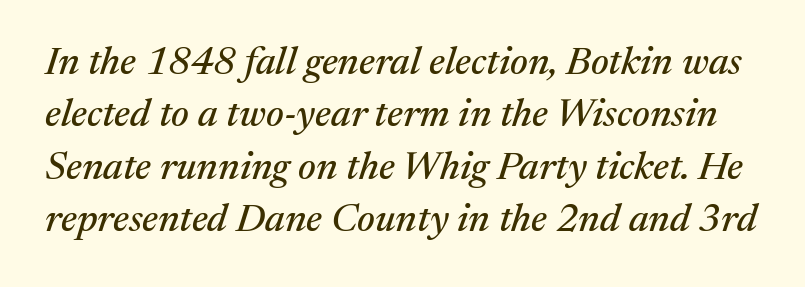
The image shows 39 px serif type, italic (leaning right); set normal line spacing (1.34x), normal letter spacing, not underlined; medium stroke contrast and a medium x-height.
